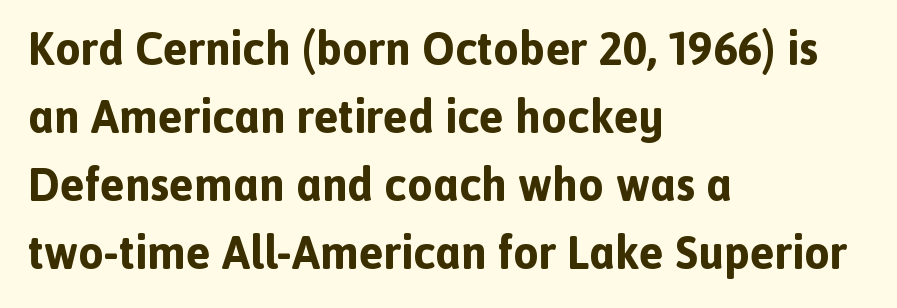
{"serif": "no", "italic": "no", "bold": "yes", "weight": "bold", "width": "normal", "x_height": "medium", "monospaced": "no", "underline": "no", "align": "left", "line_spacing": "normal", "line_spacing_ratio": 1.48, "letter_spacing": "normal", "letter_spacing_em": 0.0, "glyph_px": 46}
